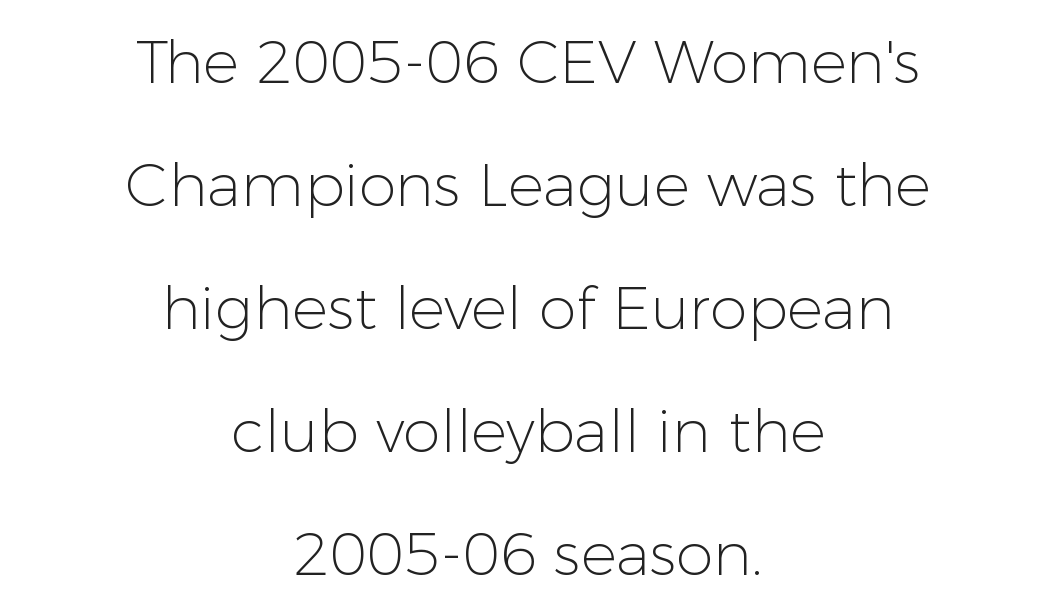
Descender tails drop into unmarked territory. The face used here is proportionally spaced, like ordinary book or web type. Widely set lines give the paragraph a tall, airy silhouette. Think standard paragraph weight, or any step lighter than that. Compared with a flush-left layout, this one balances lines on the center instead. Glyph-to-glyph distance matches everyday printed text.
